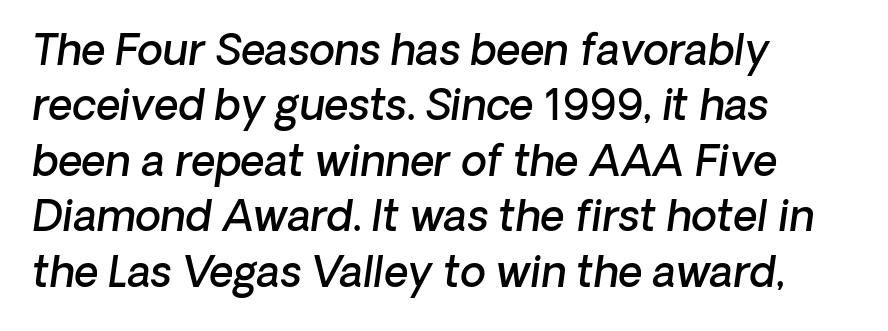
{"italic": "yes", "lean": "right", "slant_degrees": 8, "bold": "semi", "weight": "semibold", "width": "normal", "stroke_contrast": "low", "x_height": "medium", "monospaced": "no", "underline": "no", "align": "left", "line_spacing": "normal", "line_spacing_ratio": 1.32, "letter_spacing": "normal", "letter_spacing_em": 0.0, "glyph_px": 42}
